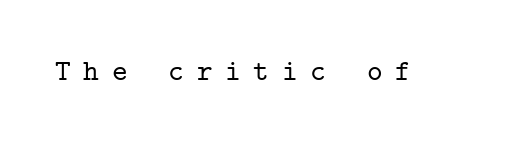
{"serif": "yes", "italic": "no", "width": "normal", "stroke_contrast": "low", "x_height": "medium", "monospaced": "yes", "underline": "no", "letter_spacing": "wide", "letter_spacing_em": 0.42, "glyph_px": 30}
